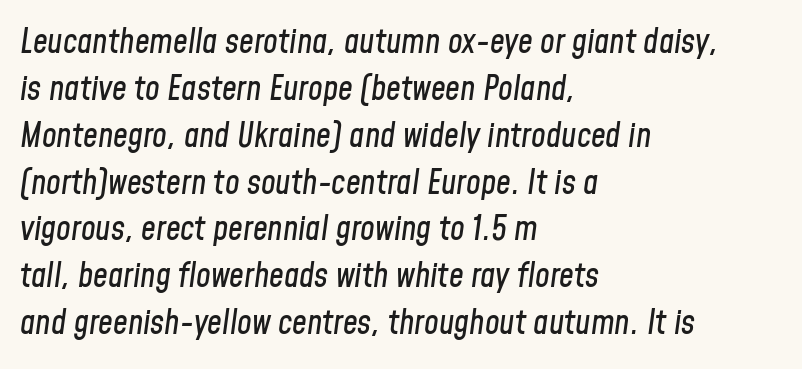
{"italic": "yes", "lean": "right", "slant_degrees": 8, "width": "condensed", "stroke_contrast": "low", "x_height": "medium", "monospaced": "no", "underline": "no", "align": "left", "line_spacing": "normal", "line_spacing_ratio": 1.42, "letter_spacing": "normal", "letter_spacing_em": 0.0, "glyph_px": 33}
